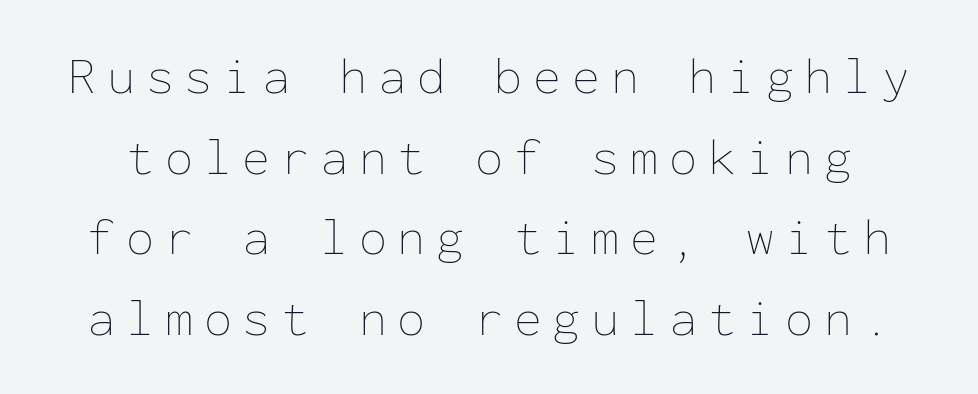
The image shows 51 px thin type, upright, monospaced; set normal line spacing (1.58x), unusually wide letter spacing (+0.21 em), not underlined; low stroke contrast and a medium x-height.
